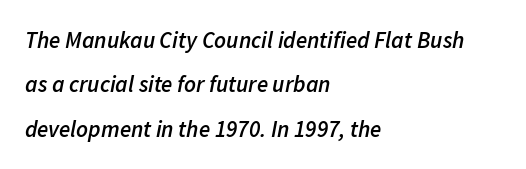
The letters are semibold — heavier than regular but short of a full bold. The paragraph has a hard left edge and a soft right edge. You could call the tracking neutral — neither tight nor loose. Horizontal bands of white between lines are thick stripes. The face used here has a pronounced slope to its letters.
